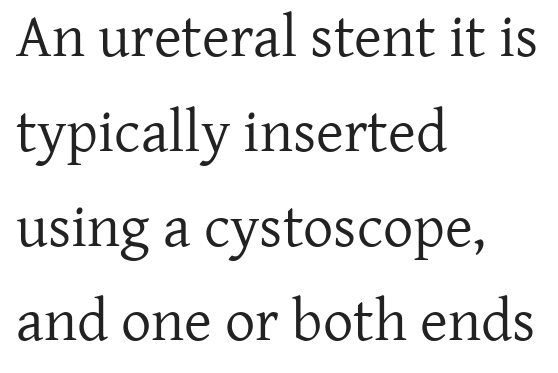
{"serif": "yes", "italic": "no", "bold": "no", "weight": "regular", "width": "normal", "stroke_contrast": "low", "x_height": "medium", "monospaced": "no", "underline": "no", "align": "left", "line_spacing": "normal", "line_spacing_ratio": 1.58, "letter_spacing": "normal", "letter_spacing_em": 0.0, "glyph_px": 60}
